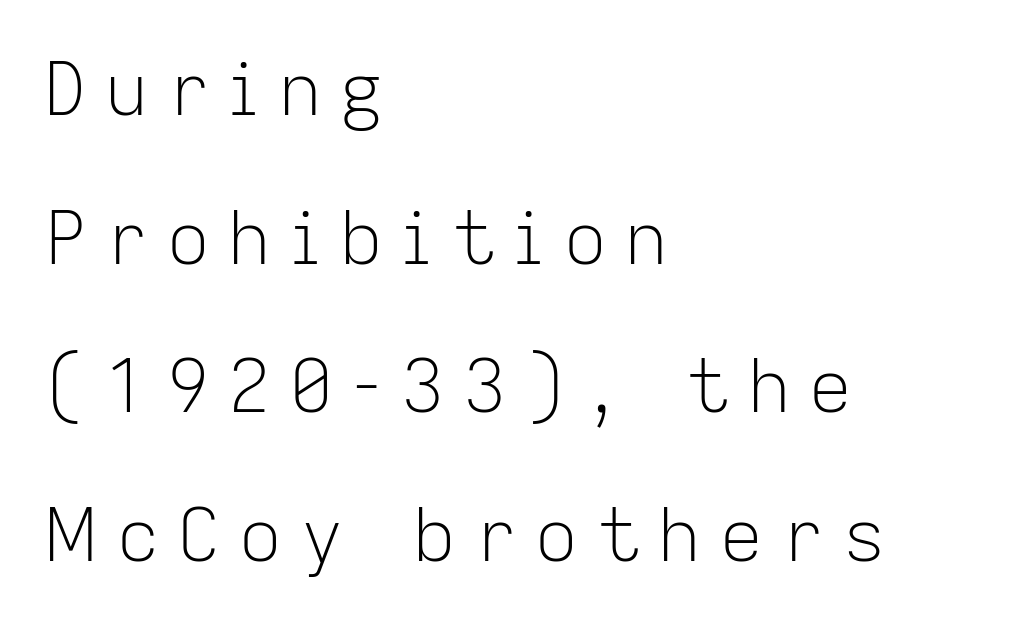
Q: Is the text bold? A: No.
Q: Is the text italic (slanted)? A: No, it is upright.
Q: Is the typeface a serif or a sans-serif typeface? A: Sans-serif.
Q: Is the text underlined? A: No.
Q: How is the paragraph aligned? A: Left-aligned.
Q: Is the spacing between letters normal or unusually wide? A: Unusually wide.
Q: Is the spacing between lines tight, normal or loose? A: Loose.
Q: Width (condensed, normal, or wide)? A: Normal.
Q: Stroke contrast? A: Low.
Q: x-height? A: Medium.
Q: Monospaced? A: No.
